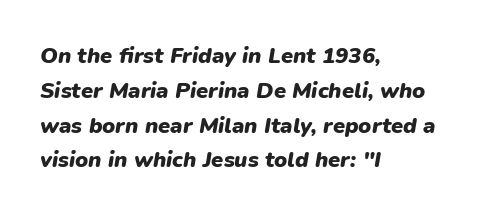
{"italic": "yes", "lean": "right", "slant_degrees": 9, "bold": "yes", "underline": "no", "align": "left", "line_spacing": "normal", "line_spacing_ratio": 1.58, "letter_spacing": "normal", "letter_spacing_em": 0.0, "glyph_px": 22}
